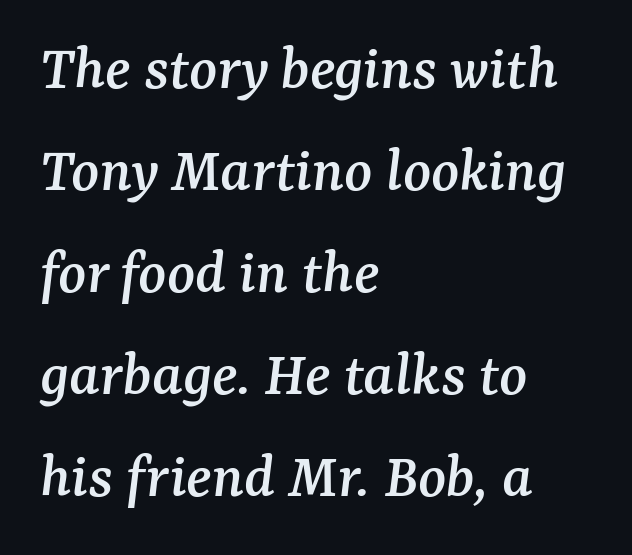
{"serif": "yes", "italic": "yes", "lean": "right", "slant_degrees": 7, "width": "normal", "stroke_contrast": "medium", "x_height": "medium", "monospaced": "no", "underline": "no", "align": "left", "line_spacing": "normal", "line_spacing_ratio": 1.57, "letter_spacing": "normal", "letter_spacing_em": 0.0, "glyph_px": 65}
